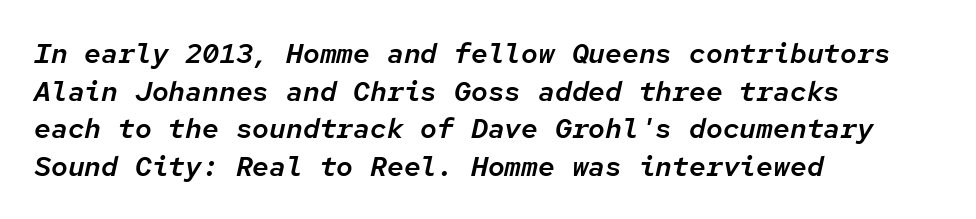
The image shows 28 px text type, italic (leaning right), monospaced; set left-aligned, normal line spacing (1.34x), normal letter spacing, not underlined; low stroke contrast and a medium x-height.
